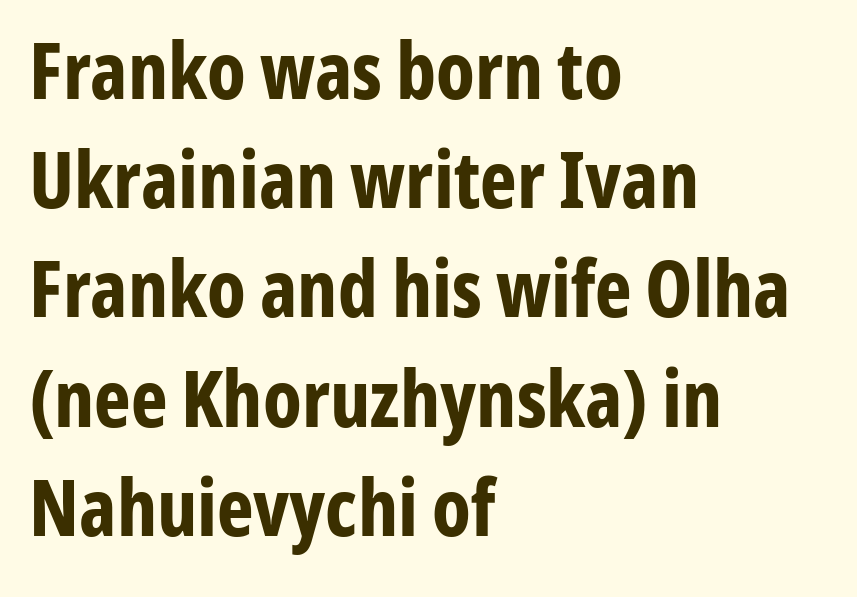
This sample keeps an unexceptional amount of space between lines. Line beginnings align vertically; line endings do not. Upright lettering throughout. What weight is shown? A full bold with thick strokes.
